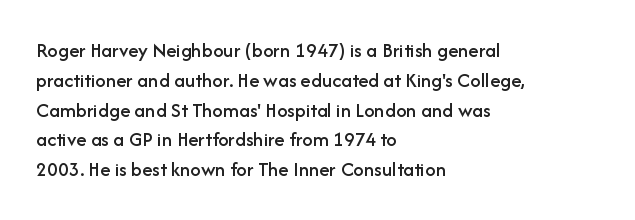
The image shows 21 px text type, upright; set left-aligned, normal line spacing (1.42x), normal letter spacing, not underlined.
